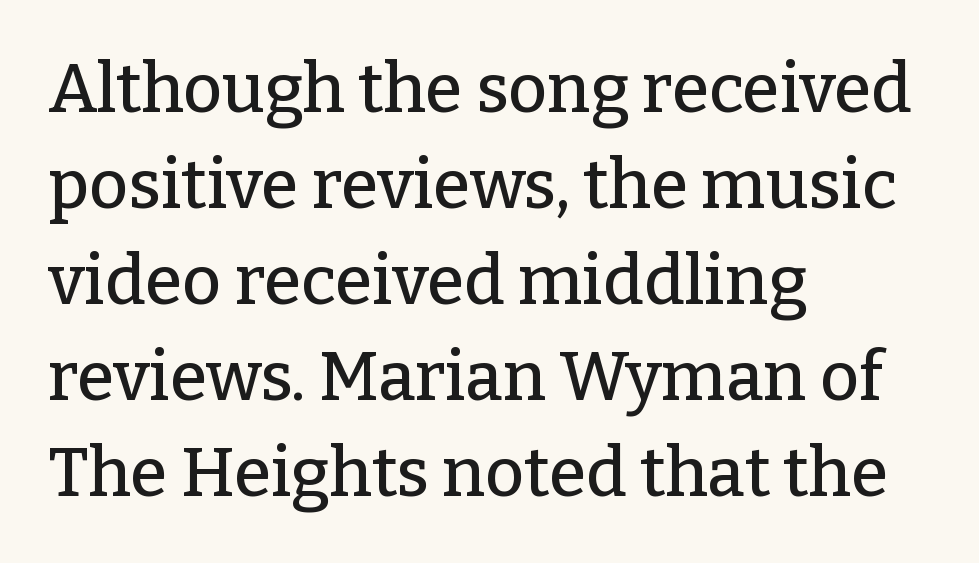
{"serif": "yes", "italic": "no", "width": "normal", "stroke_contrast": "low", "x_height": "medium", "monospaced": "no", "underline": "no", "align": "left", "line_spacing": "normal", "line_spacing_ratio": 1.41, "letter_spacing": "normal", "letter_spacing_em": 0.0, "glyph_px": 68}
